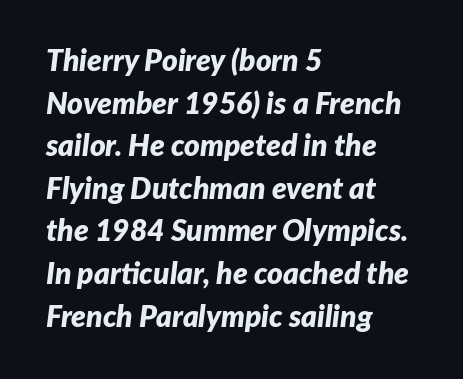
{"italic": "yes", "lean": "right", "slant_degrees": 7, "bold": "yes", "weight": "bold", "width": "normal", "stroke_contrast": "low", "x_height": "medium", "monospaced": "no", "underline": "no", "align": "left", "line_spacing": "normal", "line_spacing_ratio": 1.42, "letter_spacing": "normal", "letter_spacing_em": 0.0, "glyph_px": 30}
